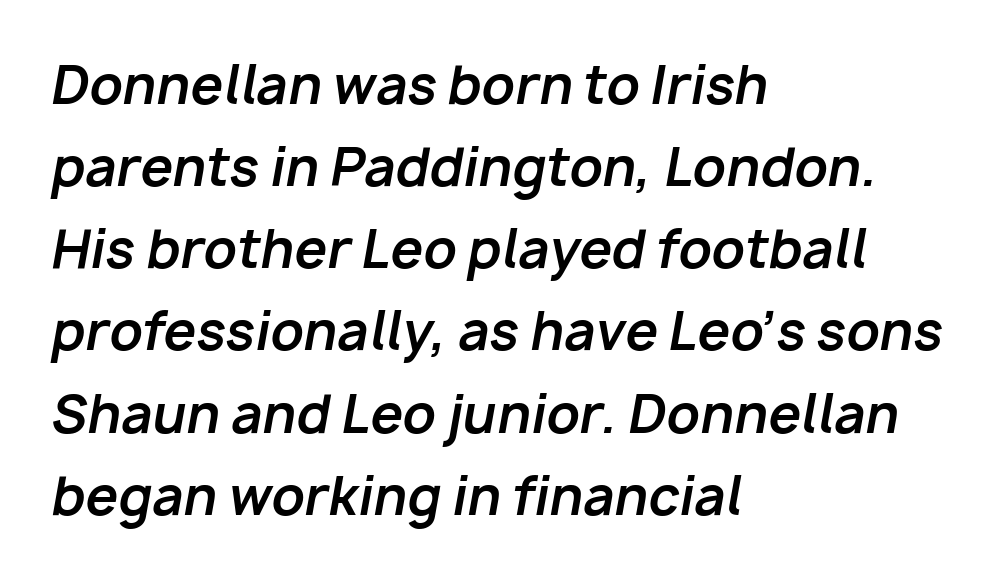
Students, observe: this is what conventionally led text looks like. Glyph-to-glyph distance matches everyday printed text. Compared with a centered layout, this one pins lines to the left instead. A typesetter would call this proportional, since set widths differ per character. Chunky letters — that's bold for sure. In terms of posture, this sample is oblique.
